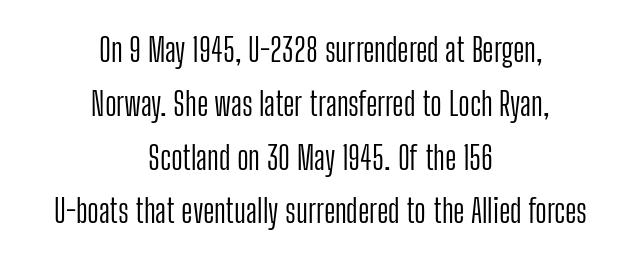
{"serif": "no", "italic": "no", "bold": "no", "weight": "light", "width": "condensed", "stroke_contrast": "low", "x_height": "medium", "monospaced": "no", "underline": "no", "align": "center", "line_spacing": "normal", "line_spacing_ratio": 1.68, "letter_spacing": "normal", "letter_spacing_em": 0.0, "glyph_px": 32}
